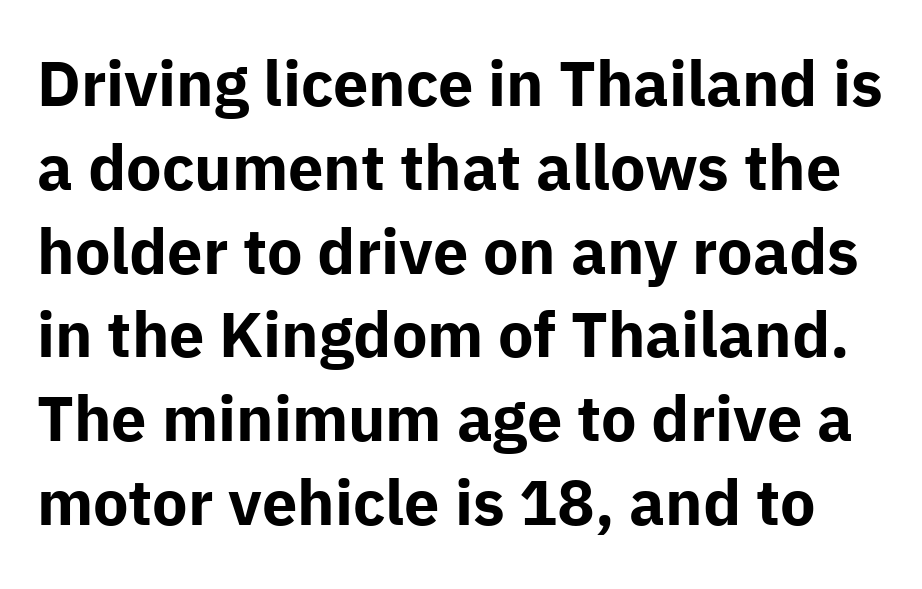
Q: Is the text bold? A: Yes.
Q: Is the text italic (slanted)? A: No, it is upright.
Q: Is the typeface a serif or a sans-serif typeface? A: Sans-serif.
Q: Is the text underlined? A: No.
Q: Is the spacing between letters normal or unusually wide? A: Normal.
Q: Is the spacing between lines tight, normal or loose? A: Normal.
Q: Width (condensed, normal, or wide)? A: Normal.
Q: Stroke contrast? A: Low.
Q: x-height? A: Medium.
Q: Monospaced? A: No.
